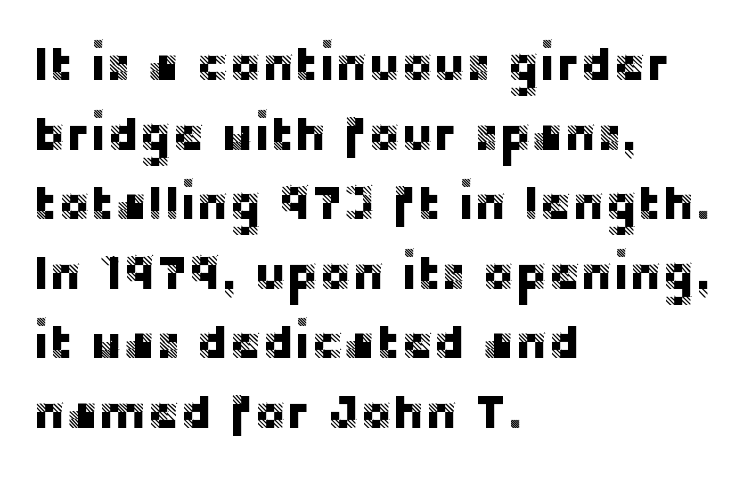
The image shows 49 px sans-serif type, upright; set left-aligned, normal line spacing (1.42x), normal letter spacing, not underlined; low stroke contrast and a large x-height.
